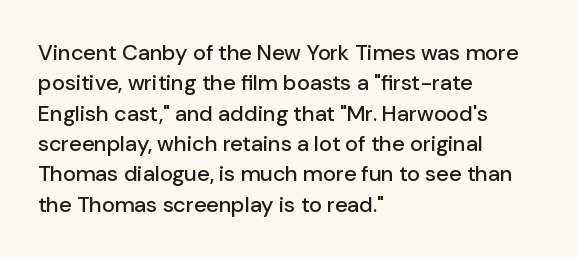
Q: Is the text italic (slanted)? A: No, it is upright.
Q: Is the text underlined? A: No.
Q: How is the paragraph aligned? A: Left-aligned.
Q: Is the spacing between letters normal or unusually wide? A: Normal.
Q: Is the spacing between lines tight, normal or loose? A: Normal.
